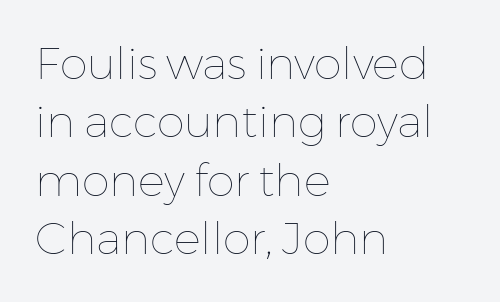
You could not count columns in this text — the font is proportionally spaced. No extra ink here — the face is not bold. These lines keep a tight, regular rhythm from letter to letter. Compared with a centered layout, this one pins lines to the left instead. No word sits above an underline.
